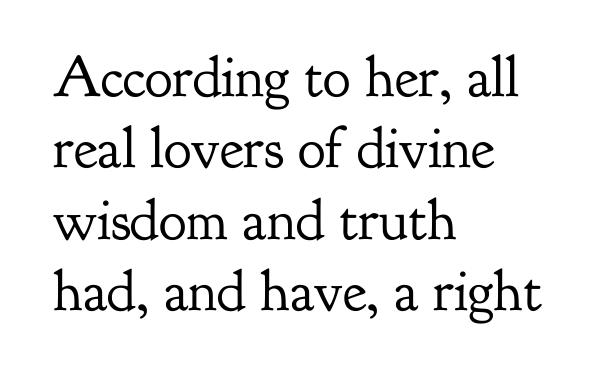
Q: Is the text bold? A: No.
Q: Is the text italic (slanted)? A: No, it is upright.
Q: Is the typeface a serif or a sans-serif typeface? A: Serif.
Q: Is the text underlined? A: No.
Q: How is the paragraph aligned? A: Left-aligned.
Q: Is the spacing between letters normal or unusually wide? A: Normal.
Q: Width (condensed, normal, or wide)? A: Normal.
Q: Stroke contrast? A: Low.
Q: x-height? A: Small.
Q: Monospaced? A: No.
